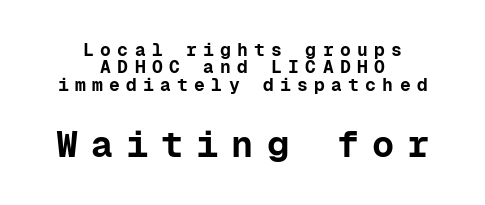
Every letter is thick-stroked: bold, no question. Italic: no, the glyphs are upright roman. A typesetter would label this face a sans. Successive baselines arrive quickly, one right under another. Tracking value appears strongly positive — letters spread wide. Horizontally, the lines are justified to the midpoint only.
